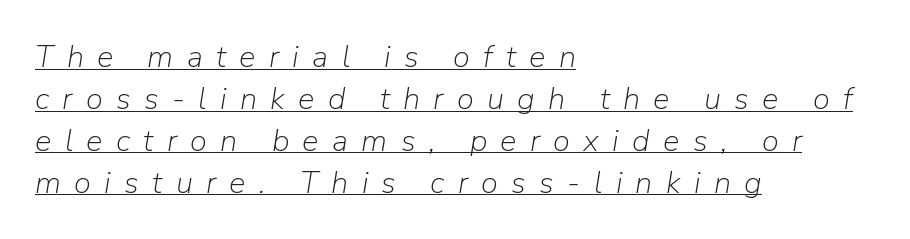
Q: Is the text bold? A: No.
Q: Is the text italic (slanted)? A: Yes, it leans right by about 9 degrees.
Q: Is the text underlined? A: Yes.
Q: How is the paragraph aligned? A: Left-aligned.
Q: Is the spacing between letters normal or unusually wide? A: Unusually wide.
Q: Is the spacing between lines tight, normal or loose? A: Normal.
Q: Width (condensed, normal, or wide)? A: Normal.
Q: Stroke contrast? A: Low.
Q: x-height? A: Medium.
Q: Monospaced? A: No.
